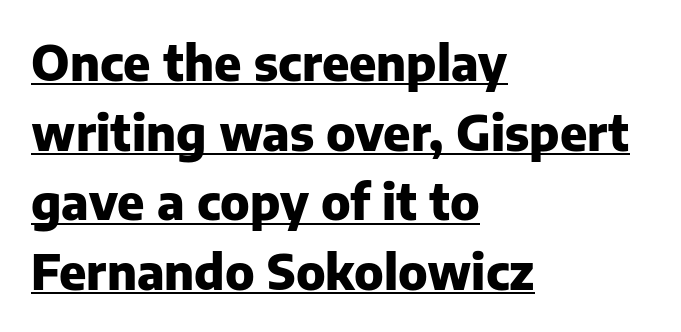
The text was rendered using a sans face with plain stroke endings. The rows are spaced the way most documents space them. In terms of posture, this sample is upright. Each line starts at the same left margin while the right side varies. A typographer would call this underscored text.
